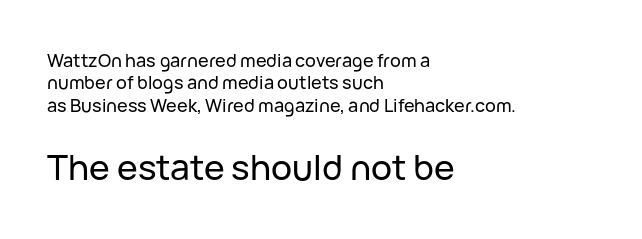
Q: Is the text italic (slanted)? A: No, it is upright.
Q: Is the typeface a serif or a sans-serif typeface? A: Sans-serif.
Q: Is the text underlined? A: No.
Q: How is the paragraph aligned? A: Left-aligned.
Q: Is the spacing between letters normal or unusually wide? A: Normal.
Q: Is the spacing between lines tight, normal or loose? A: Normal.
Q: Which block of text is set in a larger size, the first (top) or the second (bottom)? A: The second (bottom) one.
Q: Width (condensed, normal, or wide)? A: Normal.
Q: Stroke contrast? A: Low.
Q: x-height? A: Medium.
Q: Monospaced? A: No.
